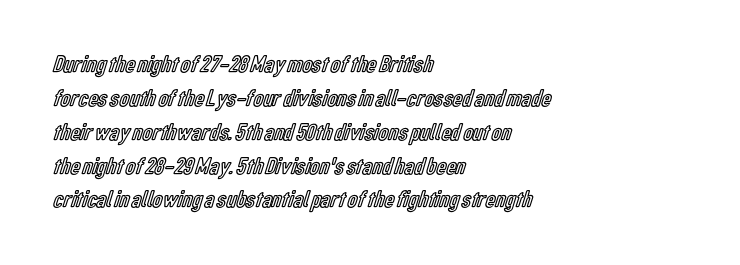
{"underline": "no", "align": "left", "line_spacing": "normal", "line_spacing_ratio": 1.41, "letter_spacing": "normal", "letter_spacing_em": 0.0, "glyph_px": 24}
